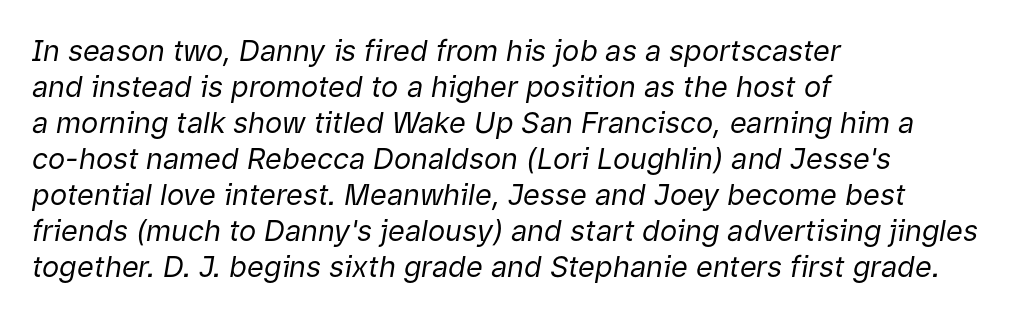
Think standard paragraph weight, or any step lighter than that. Short and long lines alike share a common starting point at left. Does the lettering tilt? It does — this is italic. Here the designer chose a conventional face with non-uniform glyph widths.
